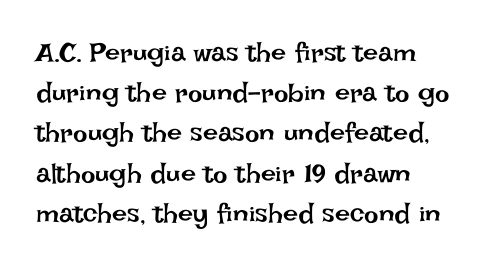
{"italic": "no", "bold": "no", "underline": "no", "align": "left", "line_spacing": "normal", "line_spacing_ratio": 1.49, "letter_spacing": "normal", "letter_spacing_em": 0.0, "glyph_px": 27}
